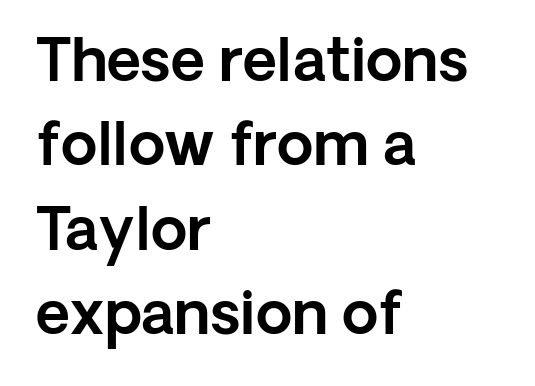
Regarding leading, the lines here are spaced in the standard way. This sample has the flowing, uneven cadence of proportional lettering. A typesetter would label this face a sans. The font's upright variant was chosen for this text. The string is rendered with underlining switched off.
